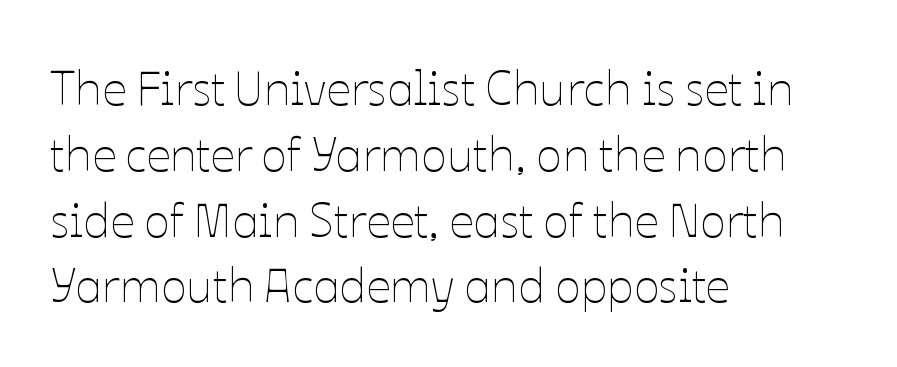
{"italic": "no", "bold": "no", "weight": "thin", "width": "normal", "stroke_contrast": "low", "x_height": "medium", "monospaced": "no", "underline": "no", "align": "left", "line_spacing": "normal", "line_spacing_ratio": 1.37, "letter_spacing": "normal", "letter_spacing_em": 0.0, "glyph_px": 48}
